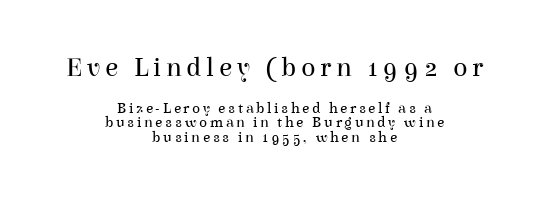
Type without underlining. Weight class: somewhere from thin through regular. Is there much room between lines? No — they nearly touch. The axis of the letterforms is exactly vertical. Here the first block reads like a headline and the second like body copy. The rag falls on both sides of this text block equally.
